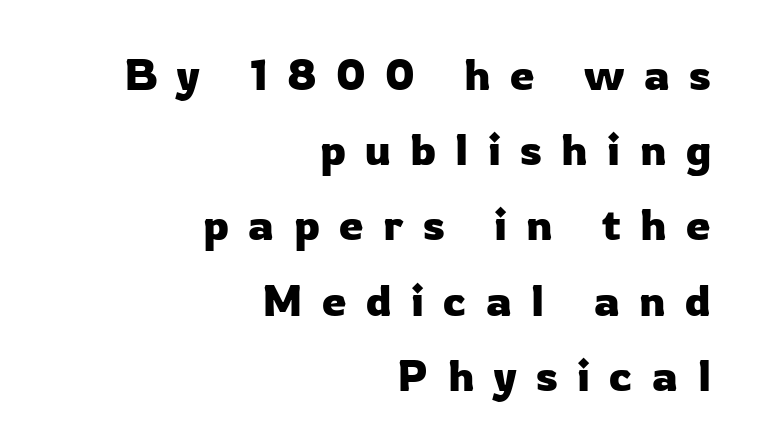
{"serif": "no", "italic": "no", "width": "normal", "stroke_contrast": "low", "x_height": "medium", "monospaced": "no", "underline": "no", "align": "right", "line_spacing_ratio": 1.71, "letter_spacing": "wide", "letter_spacing_em": 0.44, "glyph_px": 44}
